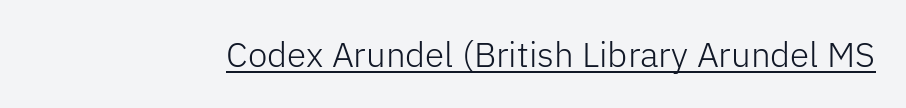
Q: Is the text bold? A: No.
Q: Is the text italic (slanted)? A: No, it is upright.
Q: Is the typeface a serif or a sans-serif typeface? A: Sans-serif.
Q: Is the text underlined? A: Yes.
Q: Is the spacing between letters normal or unusually wide? A: Normal.
Q: Width (condensed, normal, or wide)? A: Normal.
Q: Stroke contrast? A: Low.
Q: x-height? A: Medium.
Q: Monospaced? A: No.
